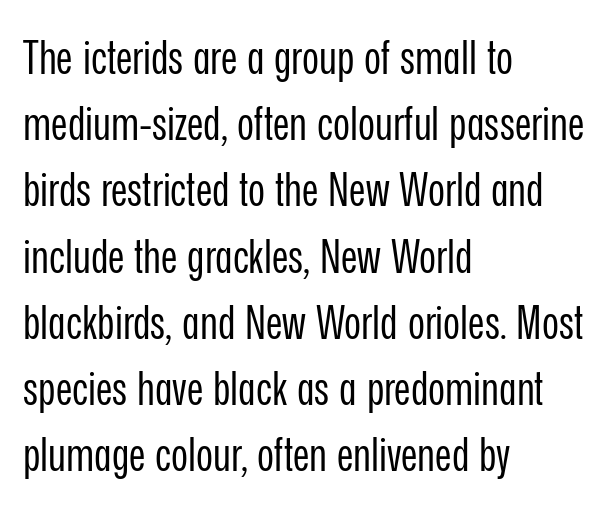
The image shows 46 px regular-weight, condensed sans-serif type, upright; set left-aligned, normal line spacing (1.44x), normal letter spacing, not underlined; low stroke contrast and a medium x-height.
